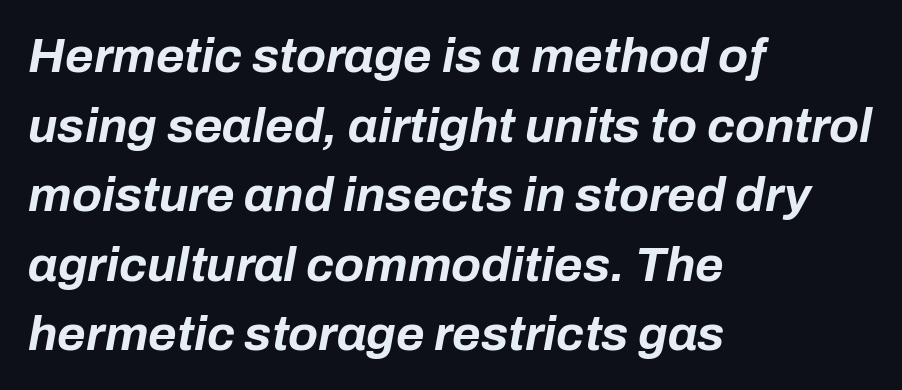
{"italic": "yes", "lean": "right", "slant_degrees": 10, "bold": "yes", "weight": "bold", "width": "normal", "stroke_contrast": "low", "x_height": "medium", "monospaced": "no", "underline": "no", "align": "left", "line_spacing": "normal", "line_spacing_ratio": 1.42, "letter_spacing": "normal", "letter_spacing_em": 0.0, "glyph_px": 49}
